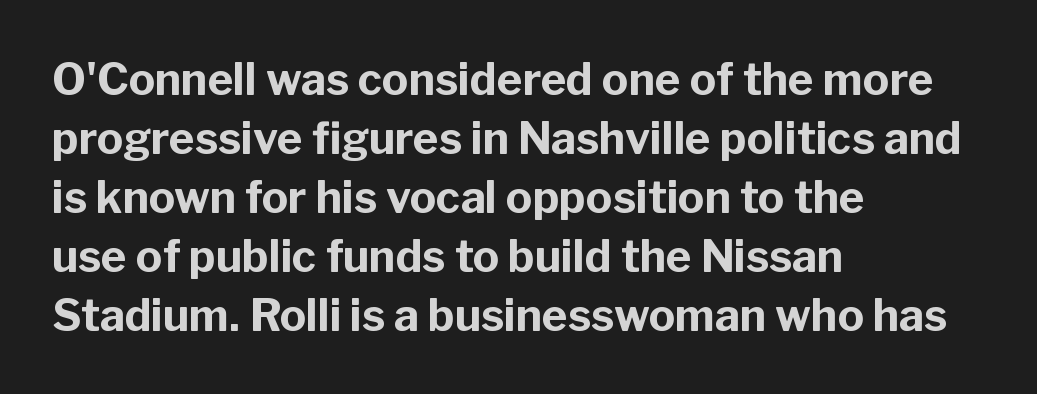
The specimen reads as upright at a glance. The rendering uses a bold face; every stroke is thick and dark. The glyphs are unaccompanied by any horizontal stroke below them. The rendering uses a moderate line-height, typical for paragraphs.
